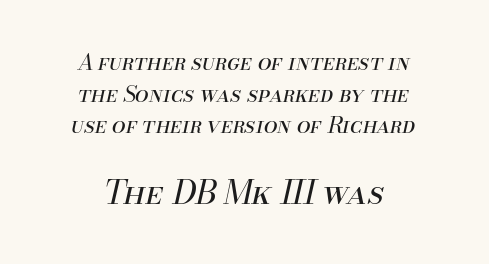
What stands out about the letter spacing? Nothing — it is the standard amount. The space directly below the letters is spotless. The glyphs look as if they've been sheared to an angle. Both edges are ragged and mirror each other, which tells us the setting is centered. Small over large — that's the arrangement of the two blocks here.
